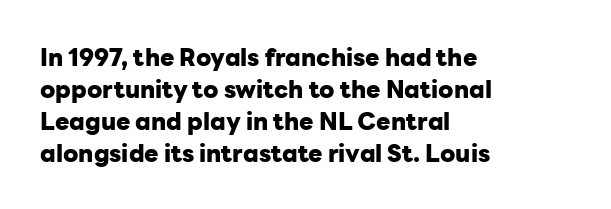
Q: Is the text bold? A: Yes.
Q: Is the text italic (slanted)? A: No, it is upright.
Q: Is the text underlined? A: No.
Q: How is the paragraph aligned? A: Left-aligned.
Q: Is the spacing between letters normal or unusually wide? A: Normal.
Q: Is the spacing between lines tight, normal or loose? A: Normal.
